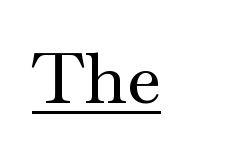
Does a line run under the words? Yes, clearly. Caption: standard tracking, unaltered. Characters remain perfectly vertical along every line. A serif font was chosen for this passage. Varying glyph widths throughout — classic text-font behaviour.
